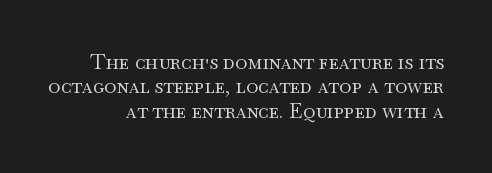
The passage is arranged like a letterhead date or caption credit — flush right. The string is rendered with underlining switched off. Characters remain perfectly vertical along every line. Letter spacing: default. Think standard paragraph weight, or any step lighter than that.
